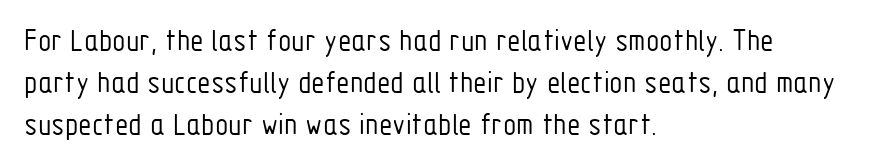
Stem width sits at or under what a default text font uses. The line-height multiplier appears to be the usual default. Proportional: the letters do not fall into vertical columns. The rendering shows plain stroke endings on the letterforms — a sans-serif design.
